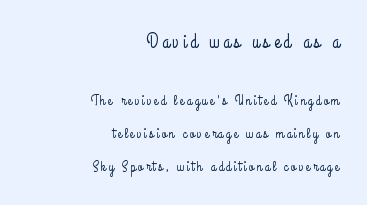
The image shows 20 px text type; set right-aligned, loose line spacing (2.35x), not underlined; the first (top) block is 1.43x larger.
